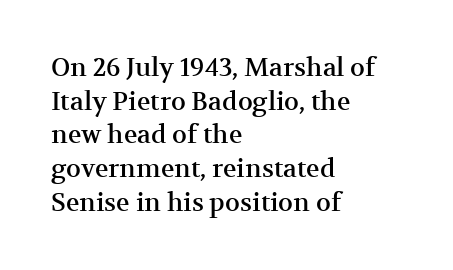
The image shows 25 px text type, upright; set left-aligned, normal line spacing (1.35x), normal letter spacing, not underlined.
